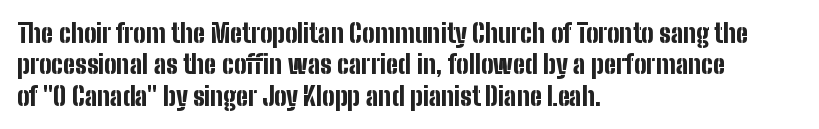
{"italic": "no", "bold": "yes", "underline": "no", "align": "left", "line_spacing_ratio": 1.21, "letter_spacing": "normal", "letter_spacing_em": 0.0, "glyph_px": 26}
